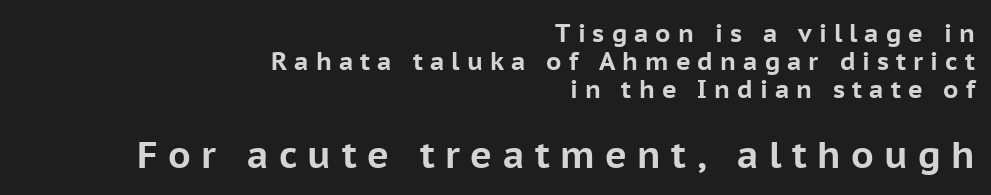
The image shows 37 px bold sans-serif type, upright; set right-aligned, tight line spacing (1.12x), unusually wide letter spacing (+0.28 em), not underlined; the second (bottom) block is 1.48x larger; low stroke contrast and a medium x-height.
